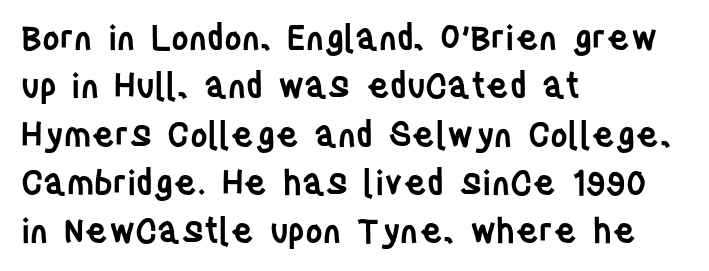
Q: Is the text bold? A: Semi-bold.
Q: Is the text italic (slanted)? A: No, it is upright.
Q: Is the typeface a serif or a sans-serif typeface? A: Sans-serif.
Q: Is the text underlined? A: No.
Q: How is the paragraph aligned? A: Left-aligned.
Q: Is the spacing between letters normal or unusually wide? A: Normal.
Q: Is the spacing between lines tight, normal or loose? A: Normal.
Q: Width (condensed, normal, or wide)? A: Condensed.
Q: Stroke contrast? A: Low.
Q: x-height? A: Large.
Q: Monospaced? A: No.
